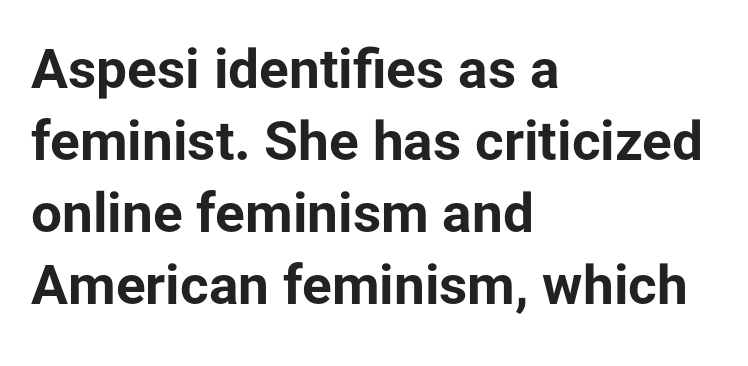
Q: Is the text bold? A: Yes.
Q: Is the text italic (slanted)? A: No, it is upright.
Q: Is the typeface a serif or a sans-serif typeface? A: Sans-serif.
Q: Is the text underlined? A: No.
Q: How is the paragraph aligned? A: Left-aligned.
Q: Is the spacing between letters normal or unusually wide? A: Normal.
Q: Is the spacing between lines tight, normal or loose? A: Normal.
Q: Width (condensed, normal, or wide)? A: Normal.
Q: Stroke contrast? A: Low.
Q: x-height? A: Medium.
Q: Monospaced? A: No.
